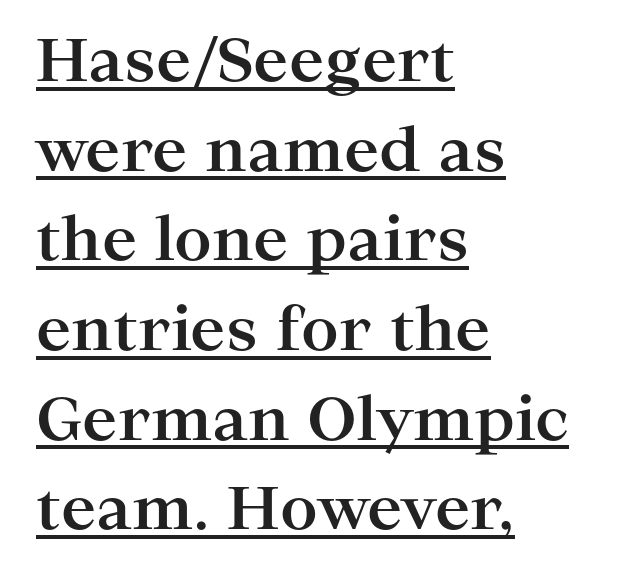
{"serif": "yes", "italic": "no", "bold": "yes", "weight": "bold", "width": "wide", "stroke_contrast": "high", "x_height": "medium", "monospaced": "no", "underline": "yes", "align": "left", "line_spacing": "normal", "line_spacing_ratio": 1.52, "letter_spacing": "normal", "letter_spacing_em": 0.0, "glyph_px": 59}
